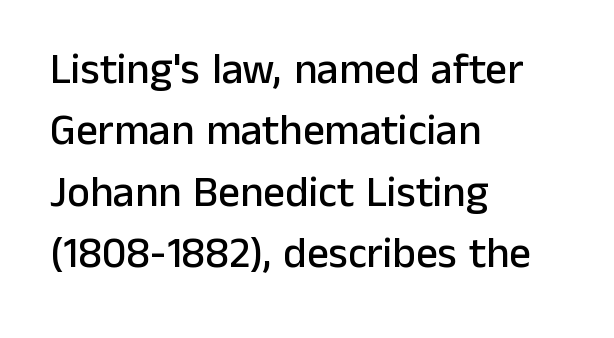
Q: Is the text italic (slanted)? A: No, it is upright.
Q: Is the typeface a serif or a sans-serif typeface? A: Sans-serif.
Q: Is the text underlined? A: No.
Q: How is the paragraph aligned? A: Left-aligned.
Q: Is the spacing between letters normal or unusually wide? A: Normal.
Q: Is the spacing between lines tight, normal or loose? A: Normal.
Q: Width (condensed, normal, or wide)? A: Normal.
Q: Stroke contrast? A: Low.
Q: x-height? A: Medium.
Q: Monospaced? A: No.
